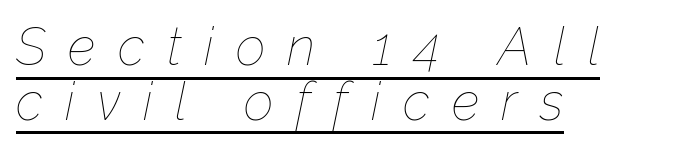
The image shows 52 px thin type, italic (leaning right); set left-aligned, tight line spacing (1.05x), unusually wide letter spacing (+0.43 em), underlined; low stroke contrast and a medium x-height.
